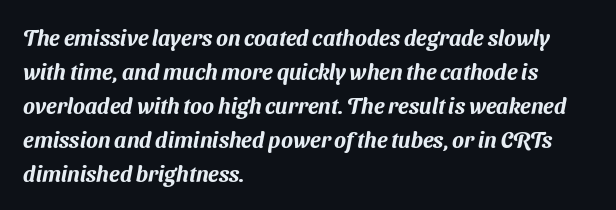
Reading down the column, the eye jumps a familiar distance to each next line. The area under the type is left untouched. All the whitespace from short lines collects on the right. The horizontal fit of the characters is conventional and even.
